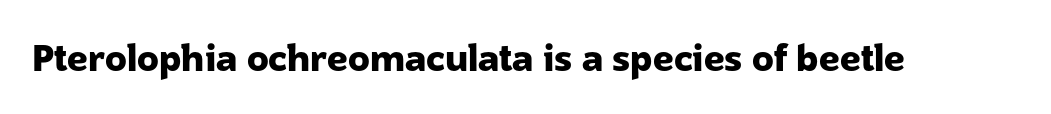
Q: Is the text bold? A: Yes.
Q: Is the text italic (slanted)? A: No, it is upright.
Q: Is the typeface a serif or a sans-serif typeface? A: Sans-serif.
Q: Is the text underlined? A: No.
Q: Is the spacing between letters normal or unusually wide? A: Normal.
Q: Width (condensed, normal, or wide)? A: Normal.
Q: Stroke contrast? A: Low.
Q: x-height? A: Medium.
Q: Monospaced? A: No.
